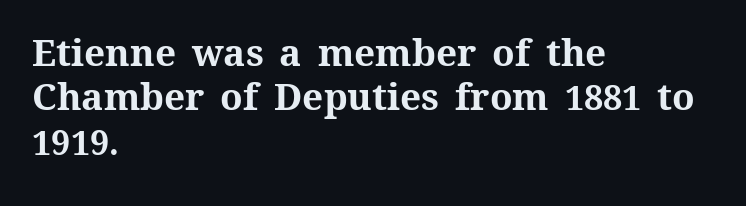
Ordinary non-slanted type is in use. Caption: bold face, heavy strokes. The passage shown is typed in a proportional face where columns would drift. Casual observation: everything's shoved over to the left. The specimen omits any rule beneath the text block's lines. Default kerning and tracking; the words read as compact shapes.
